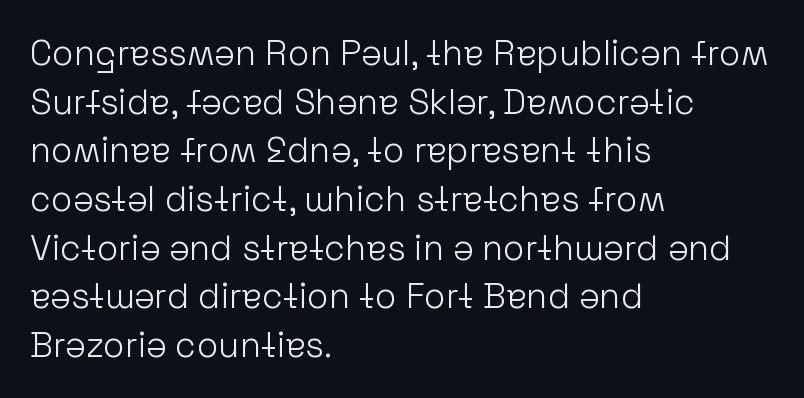
Q: Is the text bold? A: No.
Q: Is the text italic (slanted)? A: No, it is upright.
Q: Is the typeface a serif or a sans-serif typeface? A: Sans-serif.
Q: Is the text underlined? A: No.
Q: How is the paragraph aligned? A: Left-aligned.
Q: Is the spacing between letters normal or unusually wide? A: Normal.
Q: Is the spacing between lines tight, normal or loose? A: Normal.
Q: Width (condensed, normal, or wide)? A: Normal.
Q: Stroke contrast? A: Low.
Q: x-height? A: Medium.
Q: Monospaced? A: No.
